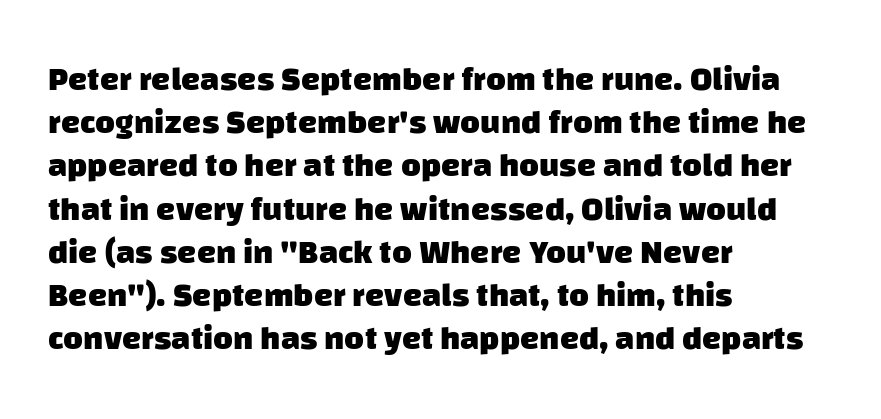
Q: Is the text bold? A: Yes.
Q: Is the typeface a serif or a sans-serif typeface? A: Sans-serif.
Q: Is the text underlined? A: No.
Q: How is the paragraph aligned? A: Left-aligned.
Q: Is the spacing between letters normal or unusually wide? A: Normal.
Q: Is the spacing between lines tight, normal or loose? A: Normal.
Q: Width (condensed, normal, or wide)? A: Normal.
Q: Stroke contrast? A: Low.
Q: x-height? A: Large.
Q: Monospaced? A: No.
